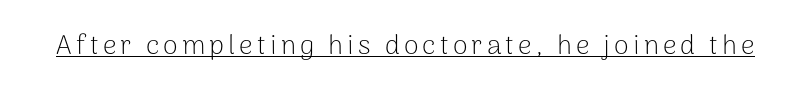
The image shows 27 px text type, upright; set underlined.
